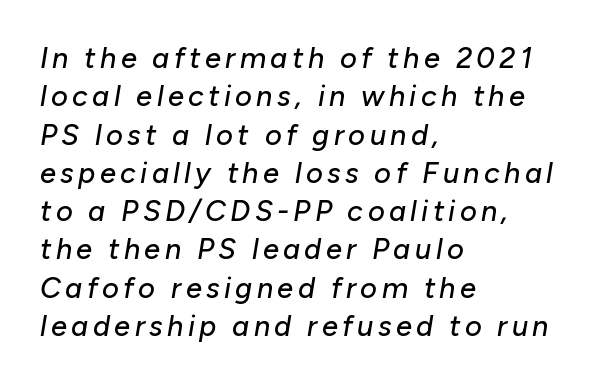
Q: Is the text italic (slanted)? A: Yes, it leans right by about 10 degrees.
Q: Is the text underlined? A: No.
Q: How is the paragraph aligned? A: Left-aligned.
Q: Is the spacing between lines tight, normal or loose? A: Normal.
Q: Width (condensed, normal, or wide)? A: Normal.
Q: Stroke contrast? A: Low.
Q: x-height? A: Medium.
Q: Monospaced? A: No.
